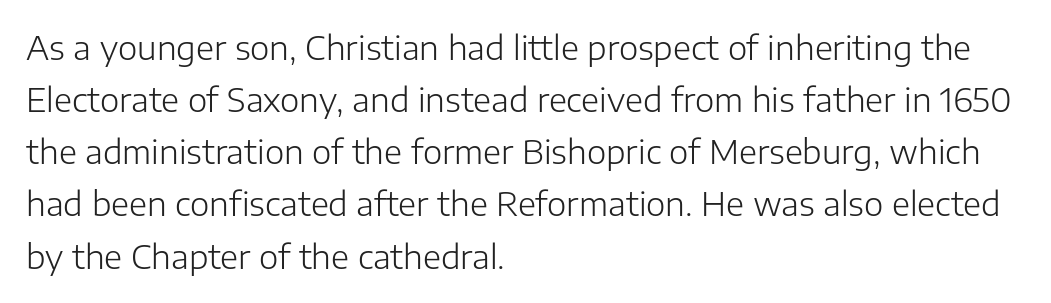
The image shows 33 px light sans-serif type, upright; set left-aligned, normal line spacing (1.58x), normal letter spacing, not underlined; low stroke contrast and a medium x-height.
